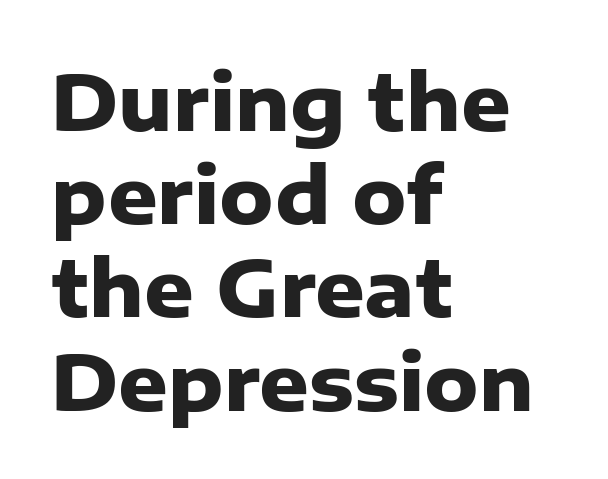
The image shows 77 px heavy sans-serif type, upright; set left-aligned, line spacing 1.21x, normal letter spacing, not underlined; low stroke contrast and a medium x-height.
